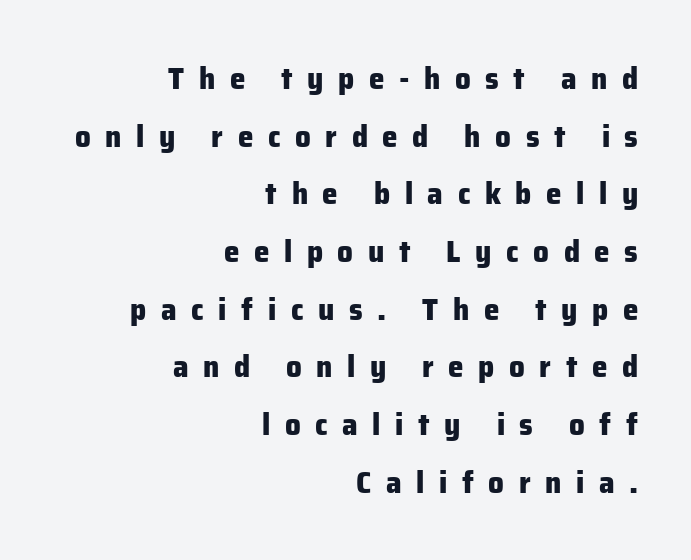
The image shows 31 px heavy sans-serif type, upright; set right-aligned, line spacing 1.86x, unusually wide letter spacing (+0.47 em), not underlined; low stroke contrast and a medium x-height.
